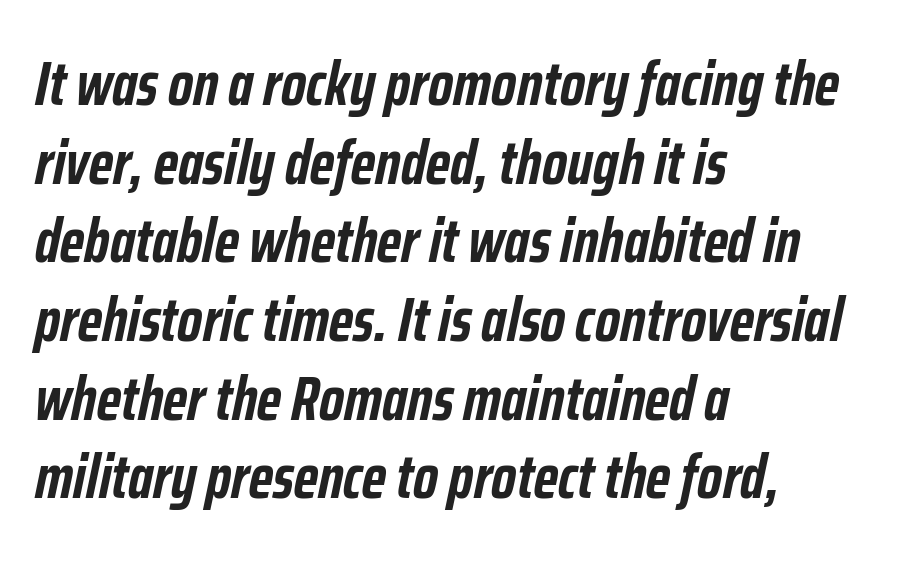
Here the glyphs are tracked normally, forming tight word shapes. Plenty of ink on the page — the face is bold. The letters are slanted; this is an italic face. The lines are quadded left. Underlining? Definitely not there.
